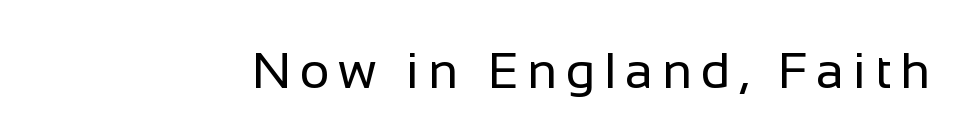
Each letter's strokes conclude bluntly, with no projecting serifs. Bare-footed words on every line. Rendered with straight, roman letterforms. Vertical stems look standard width or narrower in stroke. Note the varied advance widths — an 'i' is clearly narrower than an 'm'.
